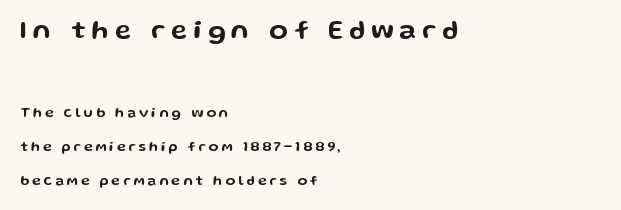
{"italic": "no", "underline": "no", "align": "left", "line_spacing": "loose", "line_spacing_ratio": 2.43, "letter_spacing": "wide", "letter_spacing_em": 0.22, "larger_block": "first", "size_ratio": 1.93, "glyph_px": 27}
